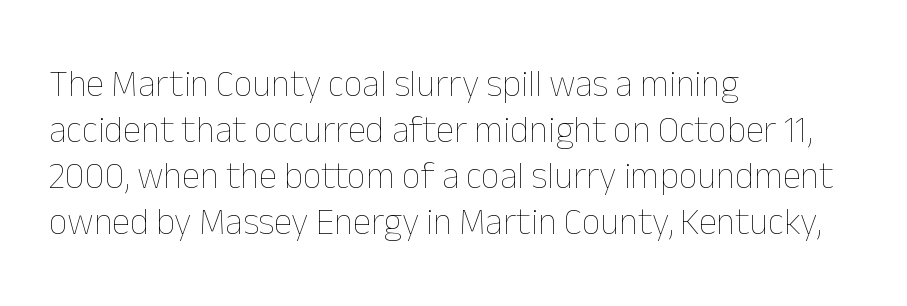
Q: Is the text bold? A: No.
Q: Is the text italic (slanted)? A: No, it is upright.
Q: Is the text underlined? A: No.
Q: How is the paragraph aligned? A: Left-aligned.
Q: Is the spacing between letters normal or unusually wide? A: Normal.
Q: Width (condensed, normal, or wide)? A: Normal.
Q: Stroke contrast? A: Low.
Q: x-height? A: Medium.
Q: Monospaced? A: No.
